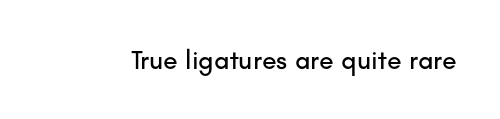
{"italic": "no", "underline": "no", "letter_spacing": "normal", "letter_spacing_em": 0.0, "glyph_px": 27}
